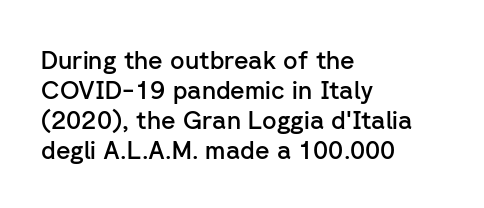
{"italic": "no", "bold": "semi", "underline": "no", "align": "left", "line_spacing_ratio": 1.2, "letter_spacing": "normal", "letter_spacing_em": 0.0, "glyph_px": 25}
